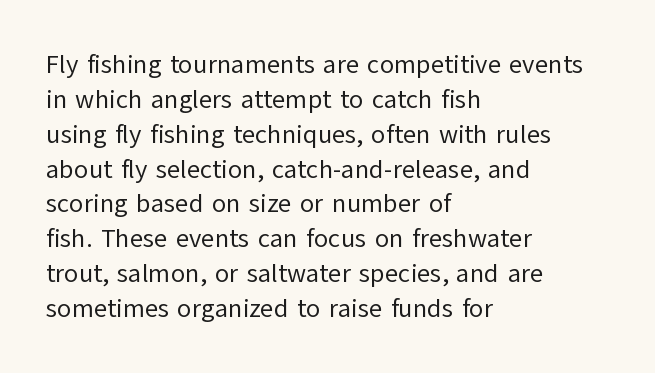
{"italic": "no", "bold": "no", "underline": "no", "align": "left", "line_spacing": "normal", "line_spacing_ratio": 1.34, "letter_spacing": "normal", "letter_spacing_em": 0.0, "glyph_px": 26}
